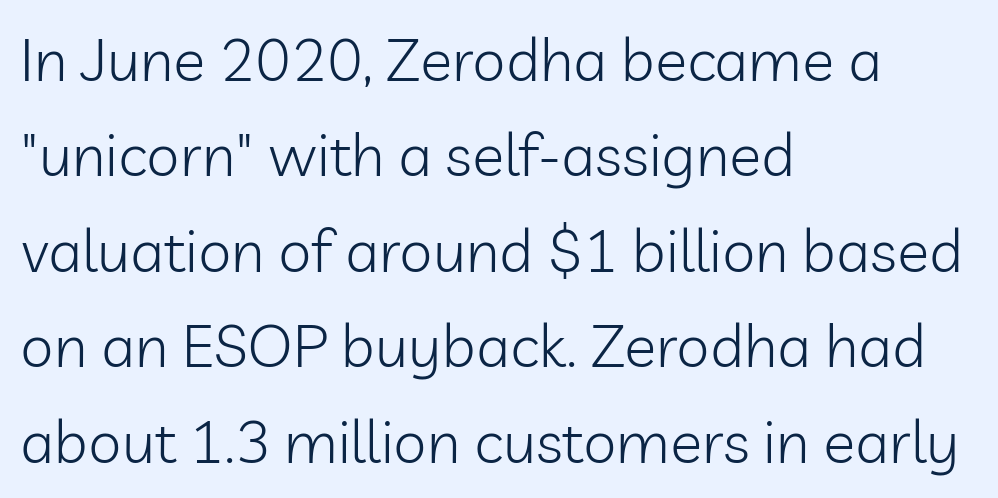
The foot of each line stays bare and open. You could not count columns in this text — the font is proportionally spaced. Reading down the column, the eye jumps a familiar distance to each next line. In terms of letterspacing, this is plain default setting. Unlike italic type, these characters show no tilt at all. In CSS terms this would be text-align: left.
